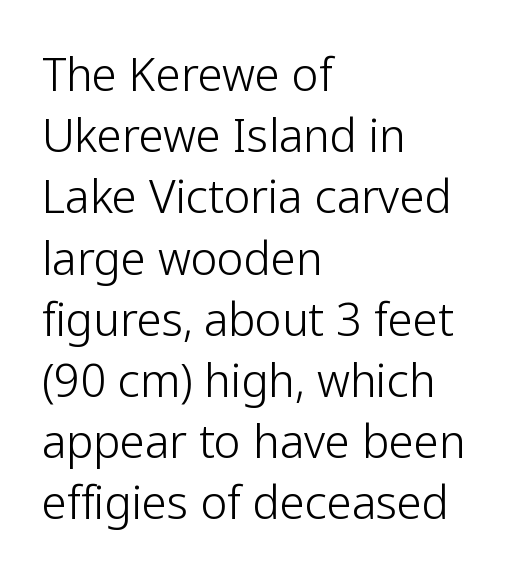
Q: Is the text bold? A: No.
Q: Is the text italic (slanted)? A: No, it is upright.
Q: Is the typeface a serif or a sans-serif typeface? A: Sans-serif.
Q: Is the text underlined? A: No.
Q: How is the paragraph aligned? A: Left-aligned.
Q: Is the spacing between letters normal or unusually wide? A: Normal.
Q: Is the spacing between lines tight, normal or loose? A: Normal.
Q: Width (condensed, normal, or wide)? A: Normal.
Q: Stroke contrast? A: Low.
Q: x-height? A: Medium.
Q: Monospaced? A: No.
